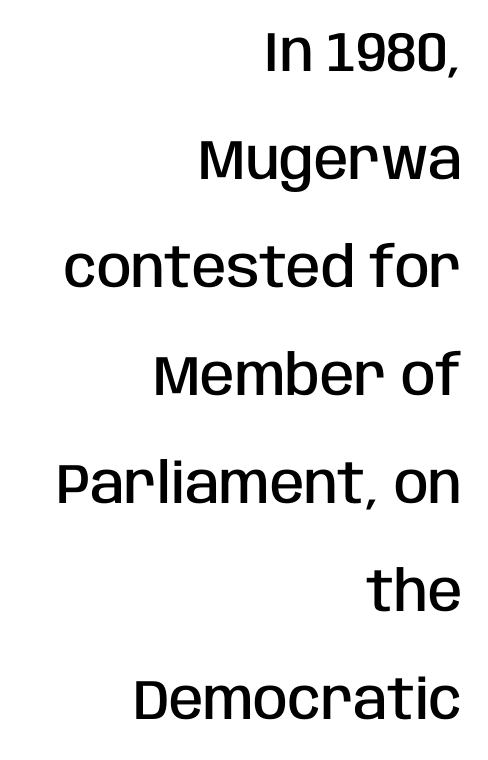
Letterform terminals end flat and unadorned throughout the passage. Caption: standard tracking, unaltered. If you drew a line through each stem, it would be perfectly vertical. In terms of weight, the rendering is demibold, just under bold. The vertical gap from one line to the next is large. Clear beneath every line of the passage.
